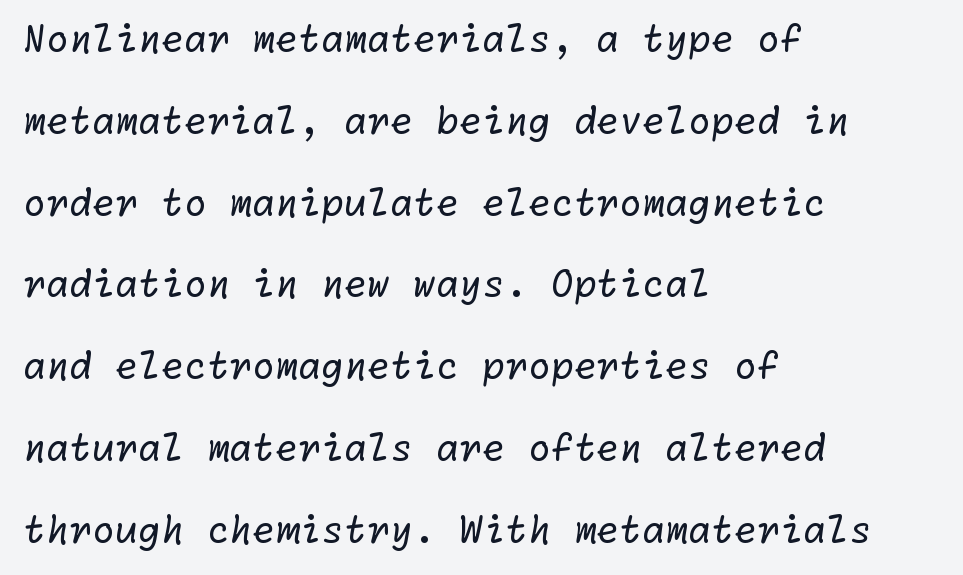
Interline gaps are noticeably wide in this sample. The strip under each line holds only bare page. The letters sit at their default tracking, neither squeezed nor spread. Summary of weight: not heavy and not bold. The rag falls on the right side of this text block. The typeface chosen for these lines omits serifs.
